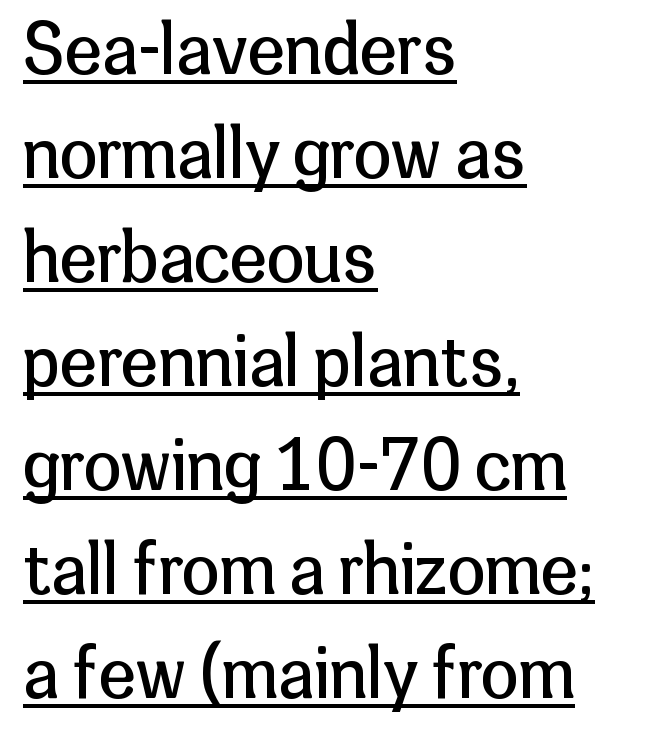
{"serif": "no", "italic": "no", "bold": "no", "weight": "regular", "width": "normal", "stroke_contrast": "low", "x_height": "medium", "monospaced": "no", "underline": "yes", "align": "left", "line_spacing": "normal", "line_spacing_ratio": 1.53, "letter_spacing": "normal", "letter_spacing_em": 0.0, "glyph_px": 68}
